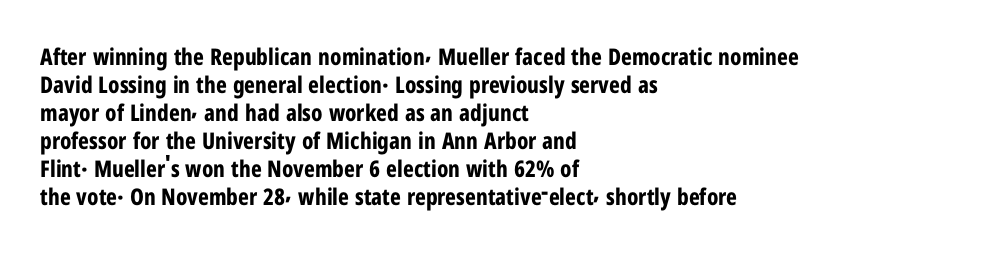
The image shows 23 px bold type, upright; set left-aligned, line spacing 1.22x, normal letter spacing, not underlined.
